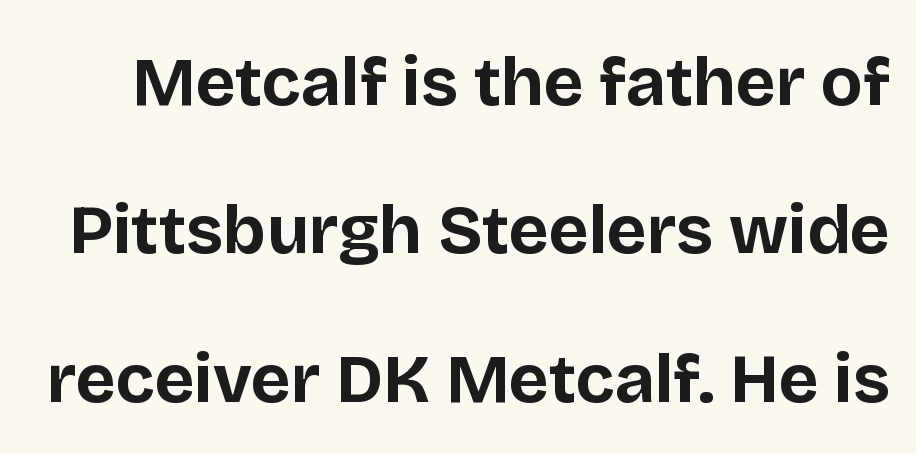
The image shows 69 px bold sans-serif type, upright; set loose line spacing (2.15x), normal letter spacing, not underlined; low stroke contrast and a large x-height.
